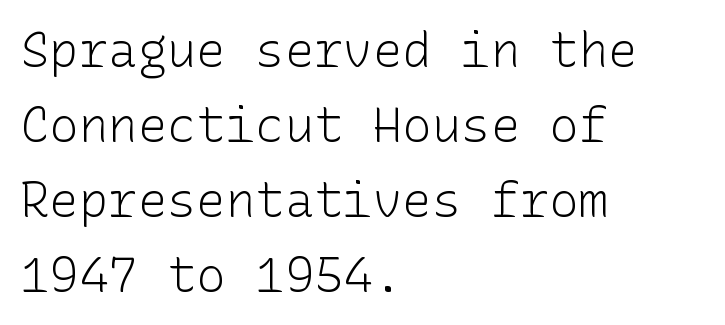
Q: Is the text bold? A: No.
Q: Is the text italic (slanted)? A: No, it is upright.
Q: Is the typeface a serif or a sans-serif typeface? A: Sans-serif.
Q: Is the text underlined? A: No.
Q: How is the paragraph aligned? A: Left-aligned.
Q: Is the spacing between letters normal or unusually wide? A: Normal.
Q: Is the spacing between lines tight, normal or loose? A: Normal.
Q: Width (condensed, normal, or wide)? A: Normal.
Q: Stroke contrast? A: Low.
Q: x-height? A: Medium.
